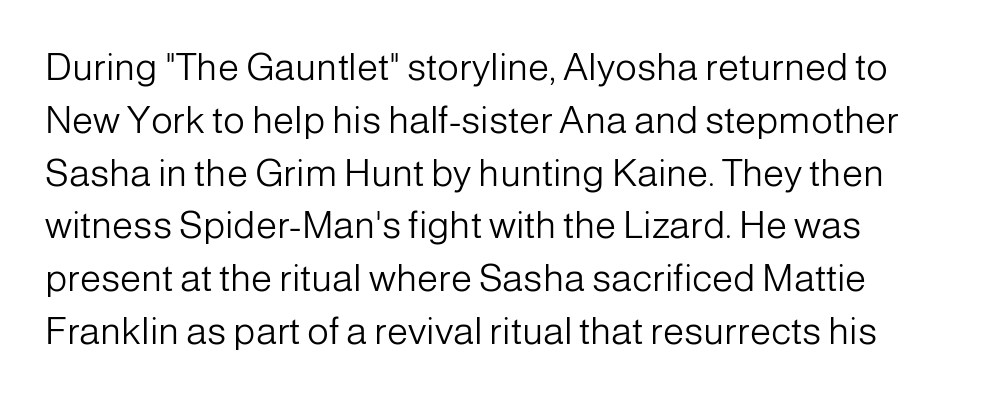
{"serif": "no", "italic": "no", "bold": "no", "weight": "light", "width": "normal", "stroke_contrast": "low", "x_height": "medium", "monospaced": "no", "underline": "no", "line_spacing": "normal", "line_spacing_ratio": 1.39, "letter_spacing": "normal", "letter_spacing_em": 0.0, "glyph_px": 38}
